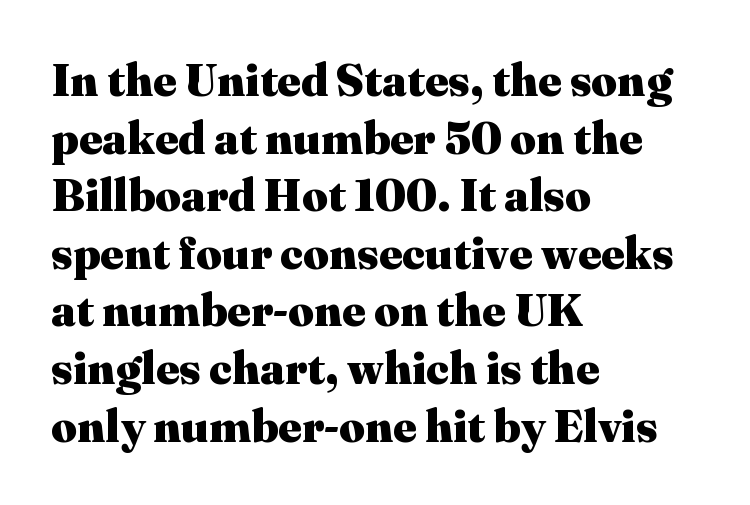
The image shows 45 px heavy serif type, upright; set left-aligned, normal line spacing (1.28x), normal letter spacing, not underlined; medium stroke contrast and a medium x-height.
